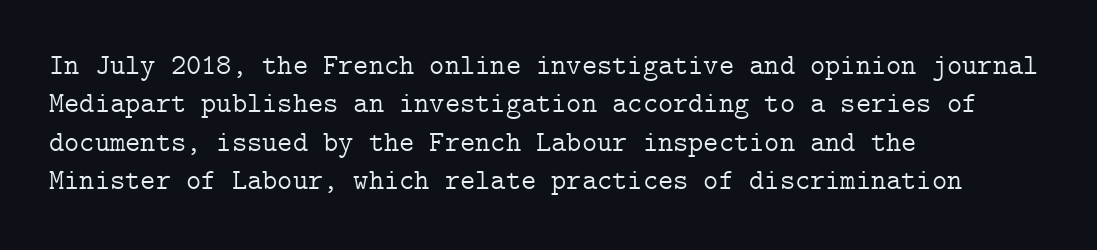
Q: Is the text bold? A: No.
Q: Is the text italic (slanted)? A: No, it is upright.
Q: Is the typeface a serif or a sans-serif typeface? A: Serif.
Q: Is the text underlined? A: No.
Q: How is the paragraph aligned? A: Left-aligned.
Q: Is the spacing between letters normal or unusually wide? A: Normal.
Q: Is the spacing between lines tight, normal or loose? A: Normal.
Q: Width (condensed, normal, or wide)? A: Normal.
Q: Stroke contrast? A: Low.
Q: x-height? A: Medium.
